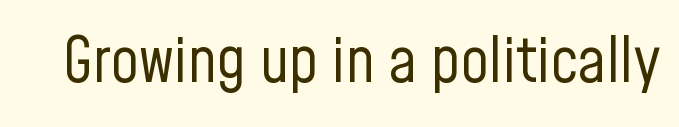
{"serif": "no", "italic": "no", "bold": "no", "weight": "regular", "width": "condensed", "stroke_contrast": "low", "x_height": "medium", "monospaced": "no", "underline": "no", "letter_spacing": "normal", "letter_spacing_em": 0.0, "glyph_px": 63}
